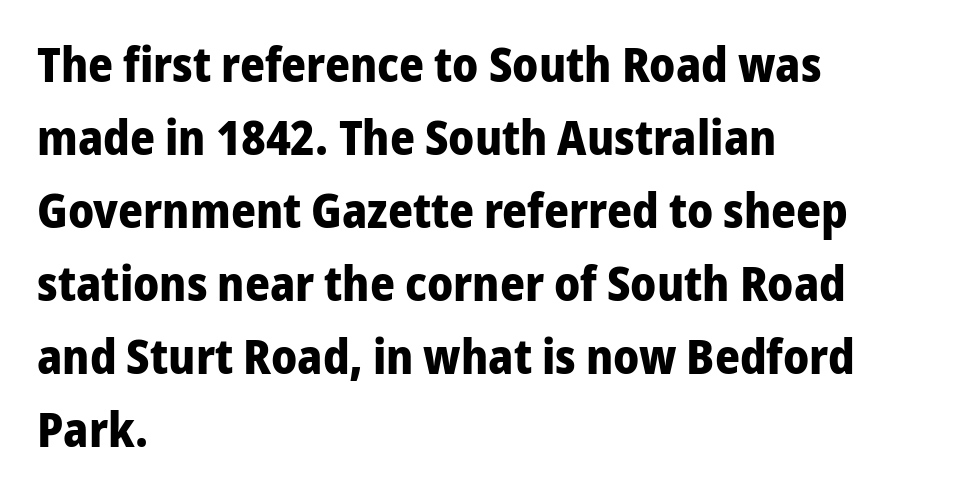
Q: Is the text bold? A: Yes.
Q: Is the text italic (slanted)? A: No, it is upright.
Q: Is the typeface a serif or a sans-serif typeface? A: Sans-serif.
Q: Is the text underlined? A: No.
Q: How is the paragraph aligned? A: Left-aligned.
Q: Is the spacing between letters normal or unusually wide? A: Normal.
Q: Is the spacing between lines tight, normal or loose? A: Normal.
Q: Width (condensed, normal, or wide)? A: Normal.
Q: Stroke contrast? A: Low.
Q: x-height? A: Medium.
Q: Monospaced? A: No.
